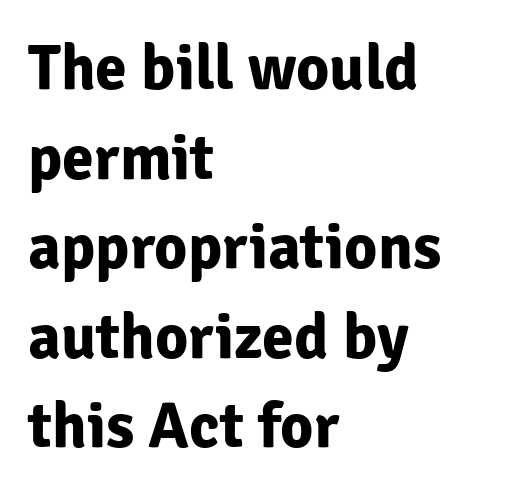
Q: Is the text bold? A: Yes.
Q: Is the text italic (slanted)? A: No, it is upright.
Q: Is the typeface a serif or a sans-serif typeface? A: Sans-serif.
Q: Is the text underlined? A: No.
Q: How is the paragraph aligned? A: Left-aligned.
Q: Is the spacing between letters normal or unusually wide? A: Normal.
Q: Is the spacing between lines tight, normal or loose? A: Normal.
Q: Width (condensed, normal, or wide)? A: Normal.
Q: Stroke contrast? A: Low.
Q: x-height? A: Medium.
Q: Monospaced? A: No.
